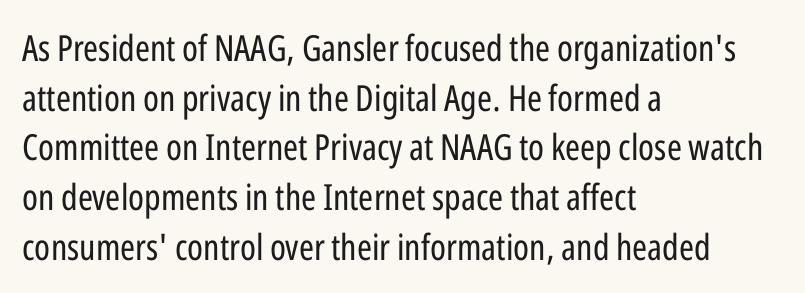
These lines are rendered in a variable-pitch font. The passage shown is not bold in any degree. The rag falls on the right side of this text block. Has an underline been added? It has not. The lettering stays uniformly vertical, giving the passage a roman look. What's the leading like? Ordinary, nothing unusual.
